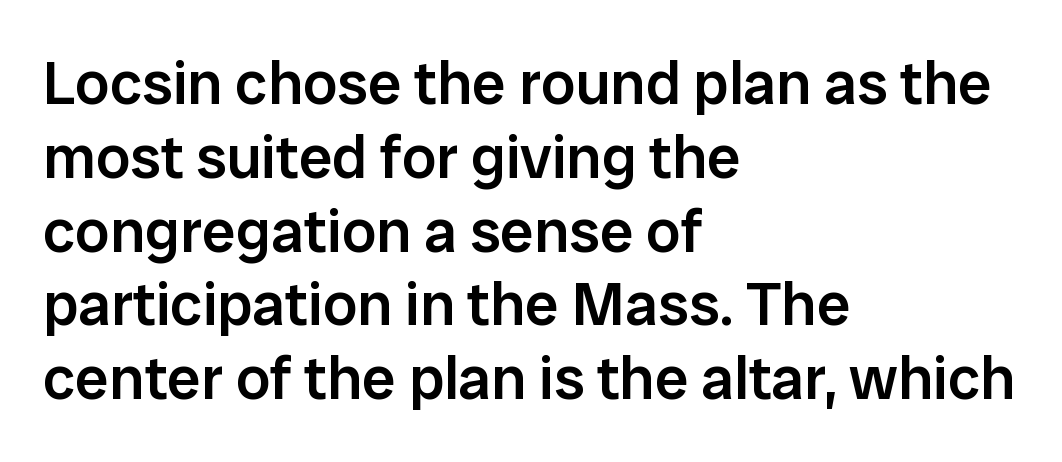
{"serif": "no", "italic": "no", "bold": "semi", "weight": "semibold", "width": "normal", "stroke_contrast": "low", "x_height": "medium", "monospaced": "no", "underline": "no", "align": "left", "line_spacing_ratio": 1.21, "letter_spacing": "normal", "letter_spacing_em": 0.0, "glyph_px": 61}
